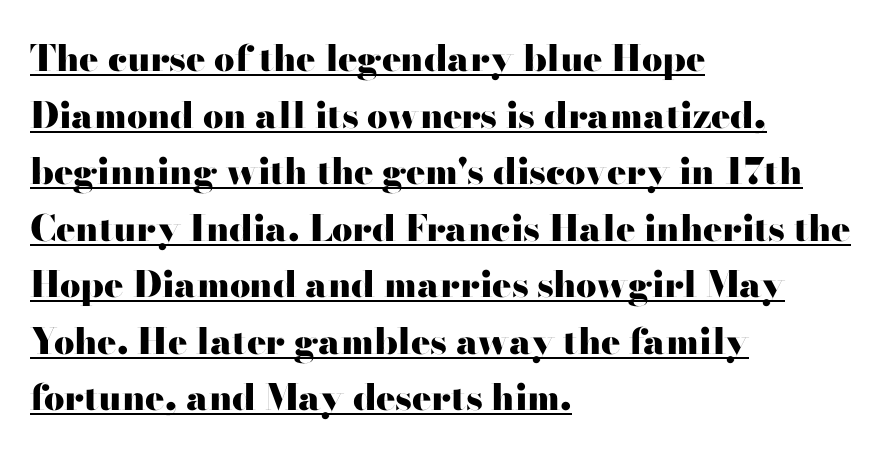
Typographically, this falls in the sans-serif category. The letters advance in unequal steps, a hallmark of proportional type. Underlined type. Between one letter and the next there's only the usual sliver of space. How heavy is the stroke? Heavy — this is a bold. No italicization has been applied; the sample stays upright.
